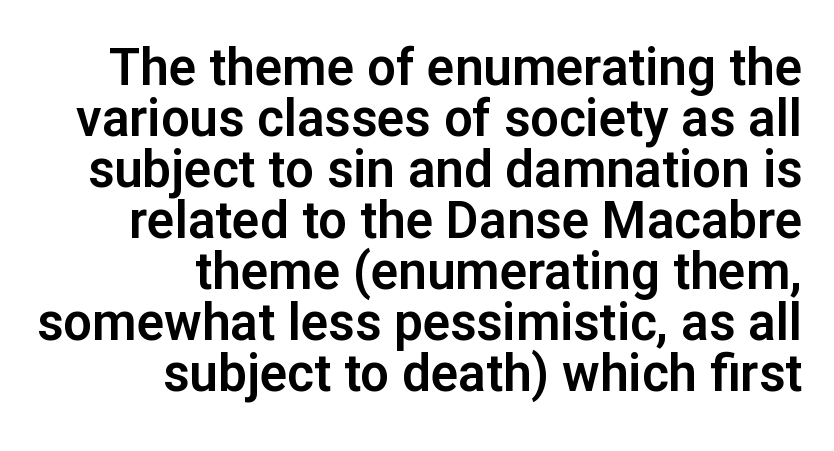
One glance says dense: line gaps are narrower than usual. The passage shown is typed in a proportional face where columns would drift. This sample uses plain, unmodified letter spacing. This is roman type, the default non-slanted kind. What kind of face is this? One without serifs — a sans. This sample is right-justified, so line beginnings fall wherever the words allow.
